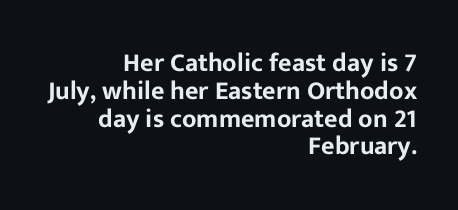
Notice how the passage keeps a crisp vertical edge on the right only. Does the lettering tilt? It doesn't — this is upright. Is there much room between lines? No — they nearly touch. The space directly below the letters is spotless. Look at the tracking — it's just the regular setting, nothing added.
